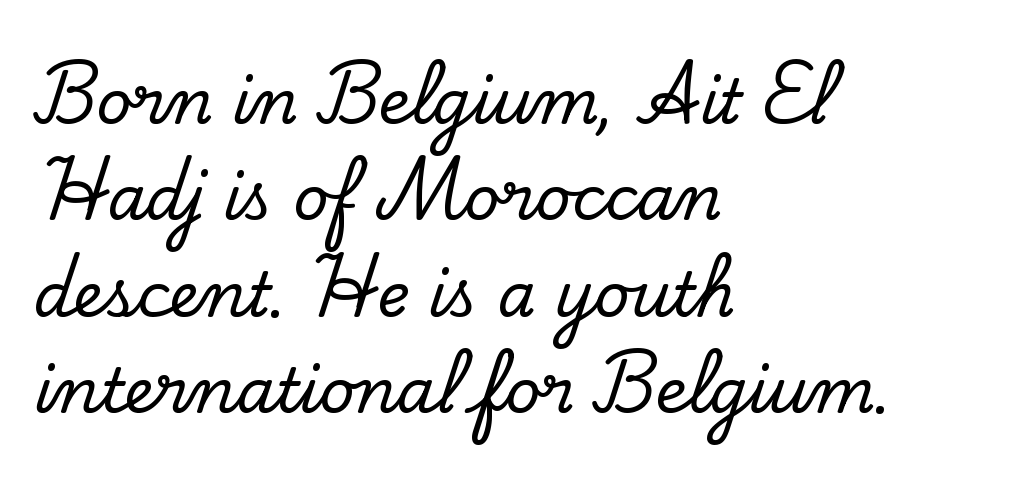
If you measured baseline to baseline, you'd find a middling distance. Leftover space on each line is placed entirely after the last word. Bare-footed words on every line. Does extra space separate the letters? No, they use regular spacing. The designer went with a serif here, giving each stem small feet.
